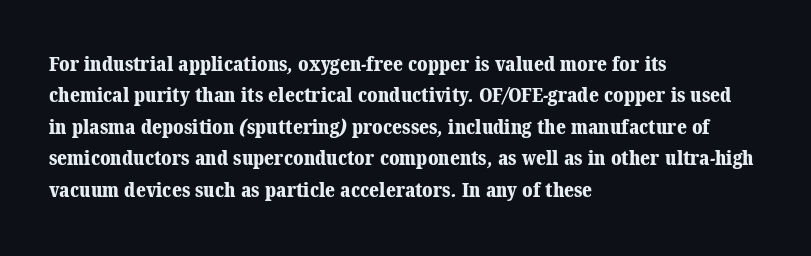
{"bold": "yes", "underline": "no", "align": "left", "line_spacing": "normal", "line_spacing_ratio": 1.57, "letter_spacing": "normal", "letter_spacing_em": 0.0, "glyph_px": 20}
